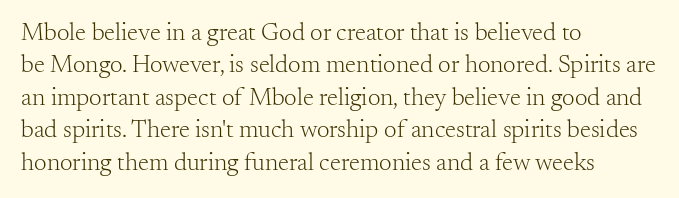
Q: Is the text bold? A: No.
Q: Is the text italic (slanted)? A: No, it is upright.
Q: Is the text underlined? A: No.
Q: How is the paragraph aligned? A: Left-aligned.
Q: Is the spacing between letters normal or unusually wide? A: Normal.
Q: Is the spacing between lines tight, normal or loose? A: Normal.
